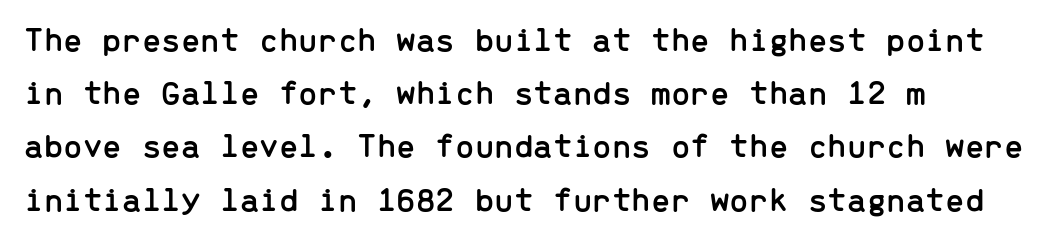
{"serif": "no", "italic": "no", "width": "normal", "stroke_contrast": "low", "x_height": "medium", "monospaced": "yes", "underline": "no", "align": "left", "line_spacing": "normal", "line_spacing_ratio": 1.52, "letter_spacing": "normal", "letter_spacing_em": 0.0, "glyph_px": 35}
